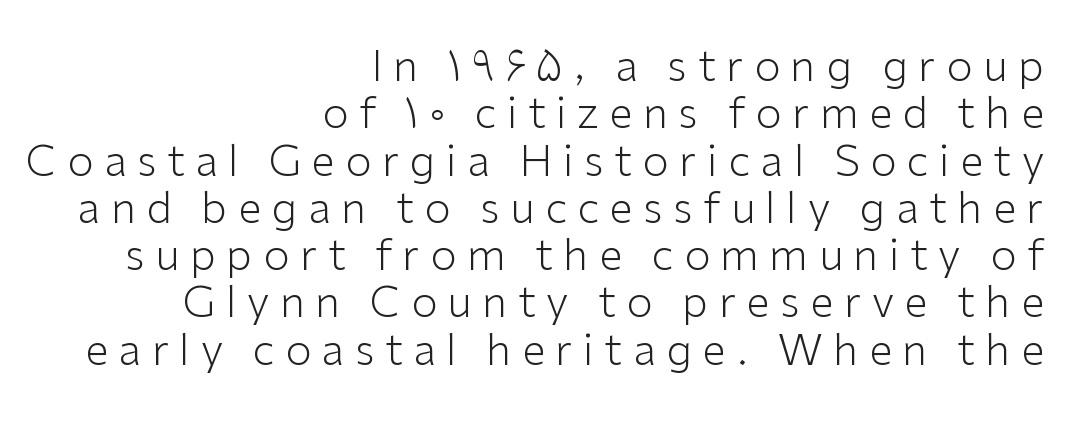
Q: Is the text bold? A: No.
Q: Is the text italic (slanted)? A: No, it is upright.
Q: Is the typeface a serif or a sans-serif typeface? A: Sans-serif.
Q: Is the text underlined? A: No.
Q: How is the paragraph aligned? A: Right-aligned.
Q: Is the spacing between letters normal or unusually wide? A: Unusually wide.
Q: Is the spacing between lines tight, normal or loose? A: Tight.
Q: Width (condensed, normal, or wide)? A: Normal.
Q: Stroke contrast? A: Low.
Q: x-height? A: Medium.
Q: Monospaced? A: No.
